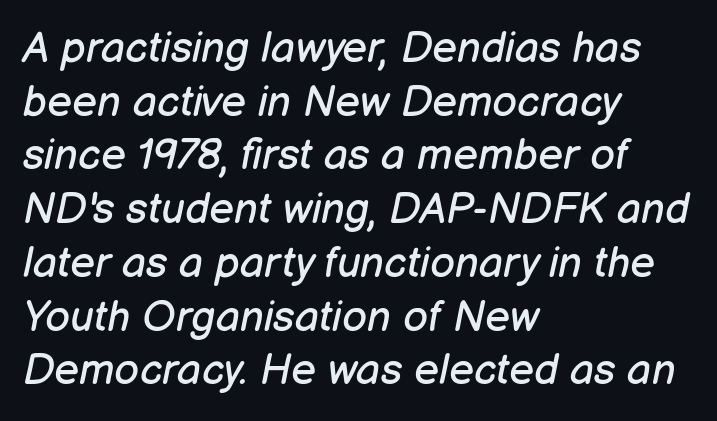
Spacing verdict: proportional, widths tailored to each character. Think standard paragraph weight, or any step lighter than that. The horizontal fit of the characters is conventional and even. Visually the block forms a straight wall on the left and a jagged coastline on the right.
